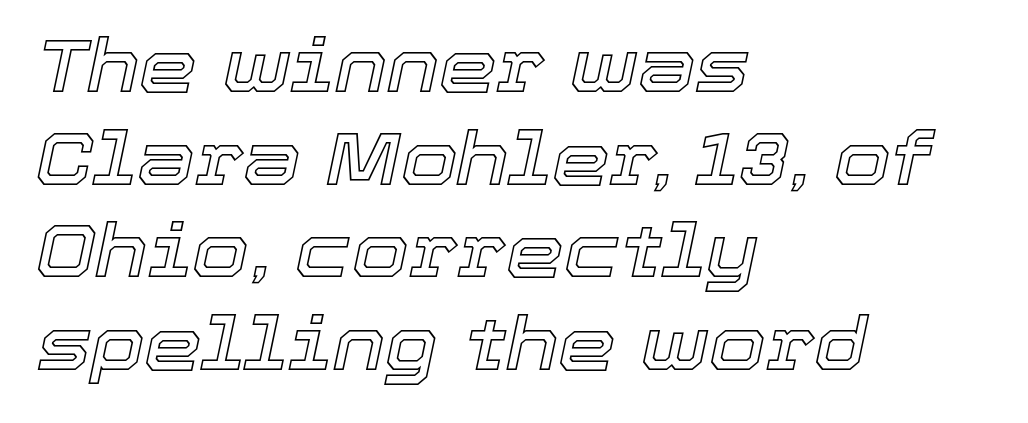
The image shows 73 px text type, italic (leaning right); set left-aligned, normal line spacing (1.27x), normal letter spacing, not underlined; a medium x-height.
